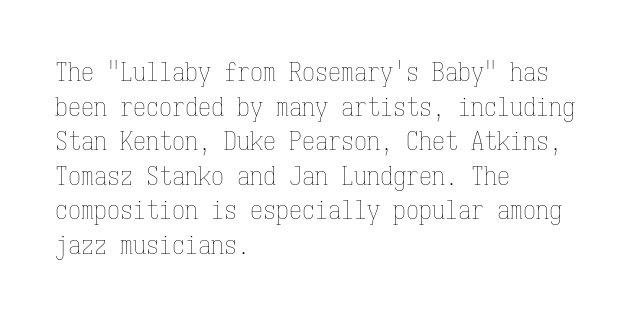
{"italic": "no", "bold": "no", "underline": "no", "align": "left", "line_spacing": "normal", "line_spacing_ratio": 1.33, "letter_spacing": "normal", "letter_spacing_em": 0.0, "glyph_px": 26}
